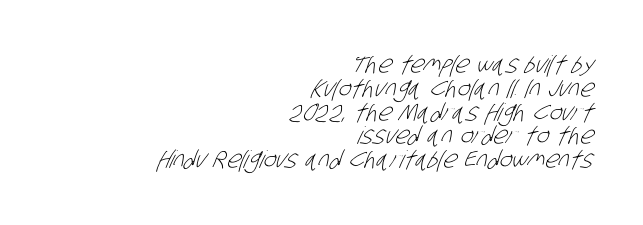
{"bold": "no", "underline": "no", "align": "right", "line_spacing": "tight", "line_spacing_ratio": 0.99, "letter_spacing": "normal", "letter_spacing_em": 0.0, "glyph_px": 24}
